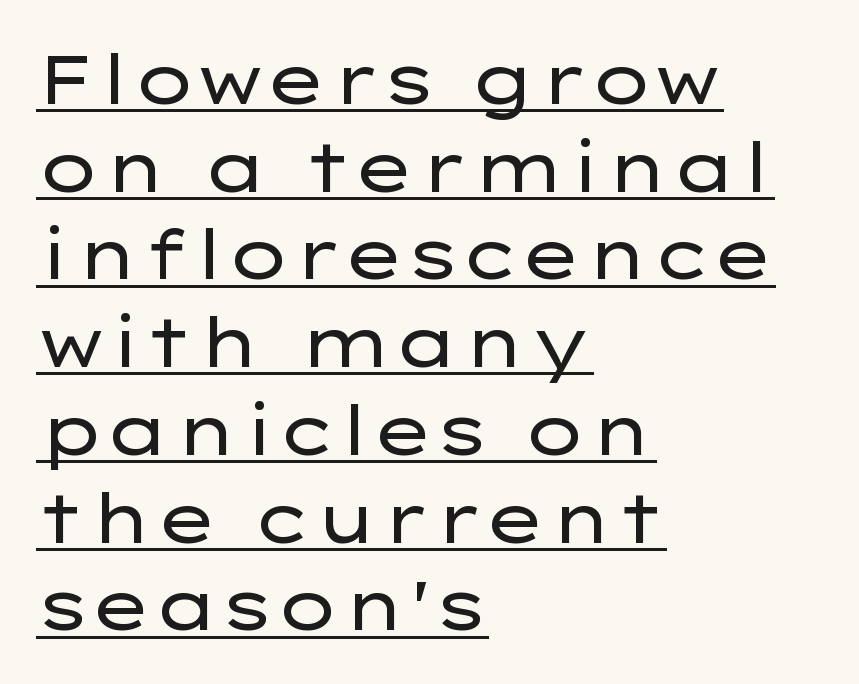
To sum up the face: it is a sans, with no serifs. Unbolded letterforms with no extra heft. Rendered with straight, roman letterforms. Does extra space separate the letters? No, they use regular spacing.
